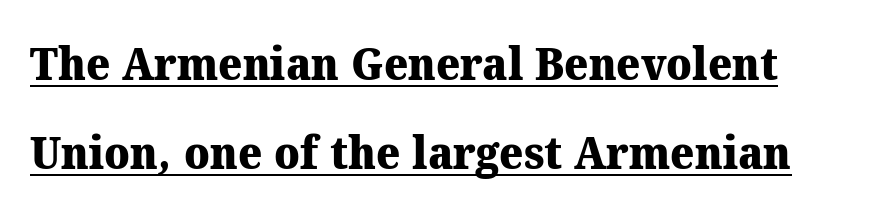
{"serif": "yes", "bold": "yes", "weight": "heavy", "width": "normal", "stroke_contrast": "medium", "x_height": "medium", "monospaced": "no", "underline": "yes", "line_spacing": "loose", "line_spacing_ratio": 1.94, "letter_spacing": "normal", "letter_spacing_em": 0.0, "glyph_px": 46}
